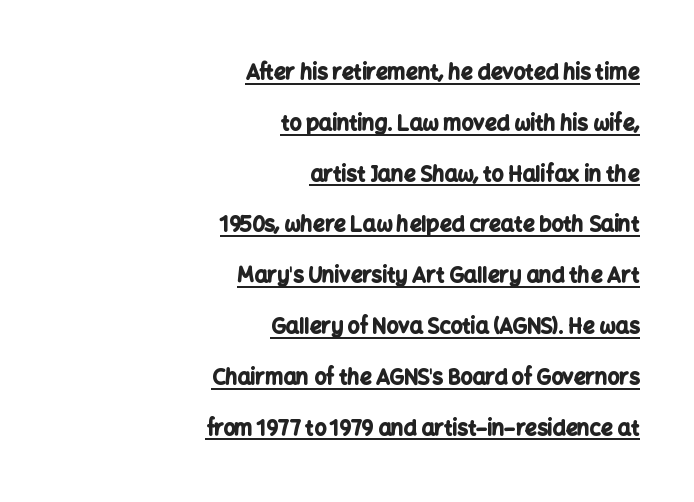
The image shows 21 px bold type, upright; set right-aligned, loose line spacing (2.42x), normal letter spacing, underlined.
